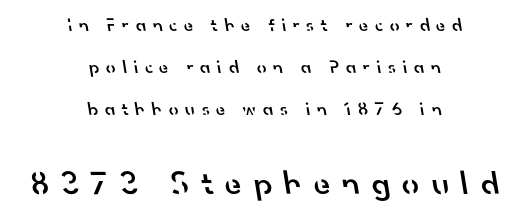
The image shows 34 px semibold sans-serif type; set centered, loose line spacing (2.21x), unusually wide letter spacing (+0.35 em), not underlined; the second (bottom) block is 1.79x larger; low stroke contrast and a small x-height.
